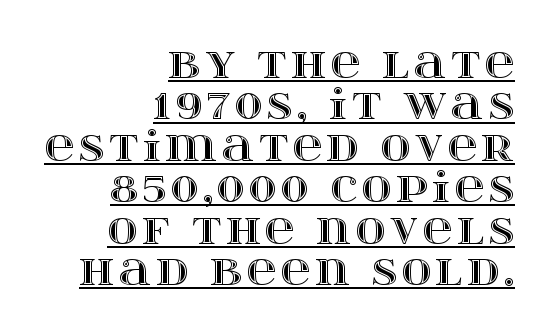
{"italic": "no", "width": "wide", "x_height": "large", "monospaced": "no", "underline": "yes", "align": "right", "line_spacing": "tight", "line_spacing_ratio": 1.01, "glyph_px": 41}
